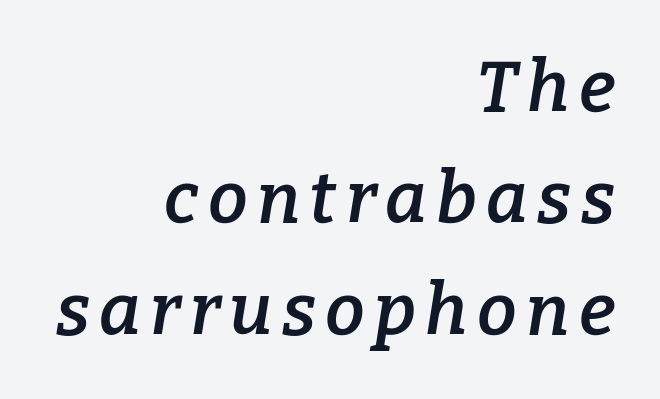
Q: Is the text bold? A: Semi-bold.
Q: Is the text italic (slanted)? A: Yes, it leans right by about 9 degrees.
Q: Is the typeface a serif or a sans-serif typeface? A: Serif.
Q: Is the text underlined? A: No.
Q: How is the paragraph aligned? A: Right-aligned.
Q: Is the spacing between lines tight, normal or loose? A: Normal.
Q: Width (condensed, normal, or wide)? A: Normal.
Q: Stroke contrast? A: Low.
Q: x-height? A: Medium.
Q: Monospaced? A: No.
